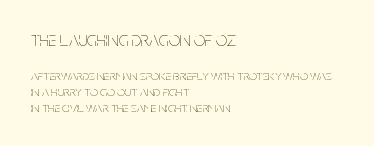
The image shows 20 px text type, upright; set left-aligned, tight line spacing (1.12x), normal letter spacing, not underlined; the first (top) block is 1.43x larger.
